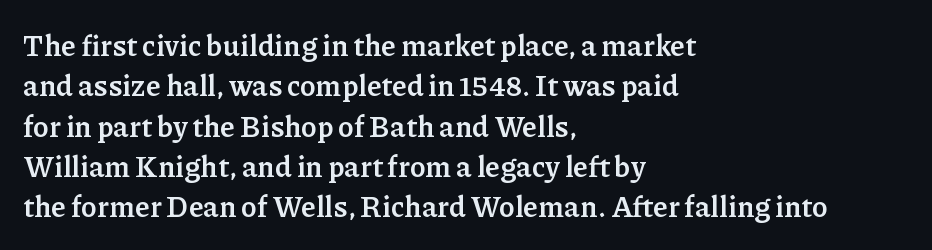
Q: Is the text bold? A: Yes.
Q: Is the text italic (slanted)? A: No, it is upright.
Q: Is the typeface a serif or a sans-serif typeface? A: Serif.
Q: Is the text underlined? A: No.
Q: How is the paragraph aligned? A: Left-aligned.
Q: Is the spacing between letters normal or unusually wide? A: Normal.
Q: Is the spacing between lines tight, normal or loose? A: Normal.
Q: Width (condensed, normal, or wide)? A: Normal.
Q: Stroke contrast? A: Low.
Q: x-height? A: Medium.
Q: Monospaced? A: No.
